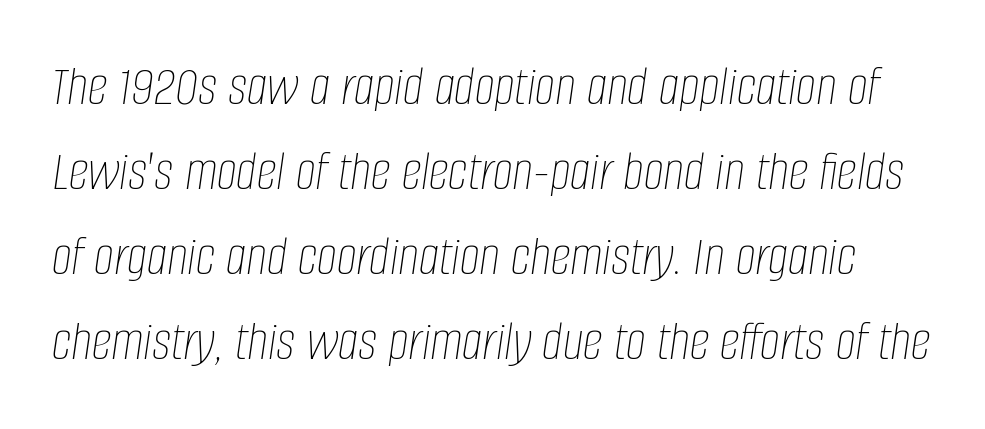
Q: Is the text bold? A: No.
Q: Is the text italic (slanted)? A: Yes, it leans right by about 8 degrees.
Q: Is the text underlined? A: No.
Q: Is the spacing between letters normal or unusually wide? A: Normal.
Q: Is the spacing between lines tight, normal or loose? A: Normal.
Q: Width (condensed, normal, or wide)? A: Condensed.
Q: Stroke contrast? A: Low.
Q: x-height? A: Large.
Q: Monospaced? A: No.
